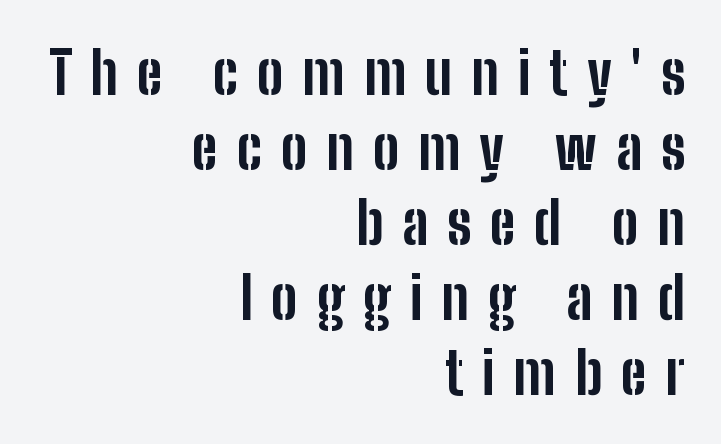
Q: Is the text bold? A: Yes.
Q: Is the text italic (slanted)? A: No, it is upright.
Q: Is the typeface a serif or a sans-serif typeface? A: Sans-serif.
Q: Is the text underlined? A: No.
Q: How is the paragraph aligned? A: Right-aligned.
Q: Is the spacing between letters normal or unusually wide? A: Unusually wide.
Q: Is the spacing between lines tight, normal or loose? A: Normal.
Q: Width (condensed, normal, or wide)? A: Condensed.
Q: Stroke contrast? A: Low.
Q: x-height? A: Medium.
Q: Monospaced? A: No.
